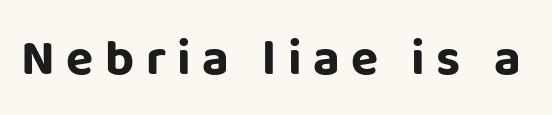
Between one letter and the next there's a generous, obvious gap. The area under the type is left untouched. Stroke thickness is high; the sample reads as a true bold. This sample uses a sans-serif face.
